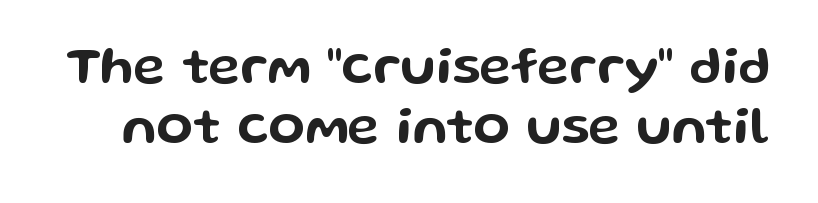
The image shows 53 px wide sans-serif type, upright; set tight line spacing (1.14x), normal letter spacing, not underlined; low stroke contrast and a medium x-height.
